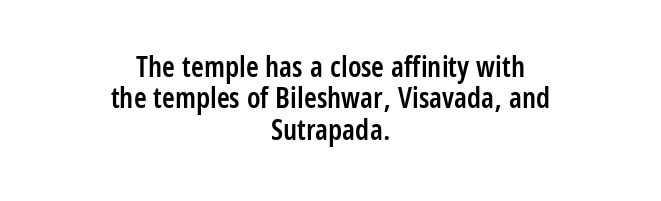
The image shows 29 px semibold, condensed sans-serif type, upright; set centered, tight line spacing (1.08x), normal letter spacing, not underlined; low stroke contrast and a large x-height.
